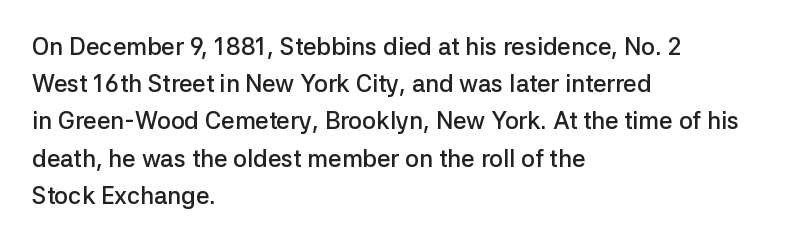
If you measured baseline to baseline, you'd find a middling distance. Summary of weight: moderately heavy, a semibold. Horizontal alignment here is leftward, the default for most running prose. Beneath every word, the page is bare.
